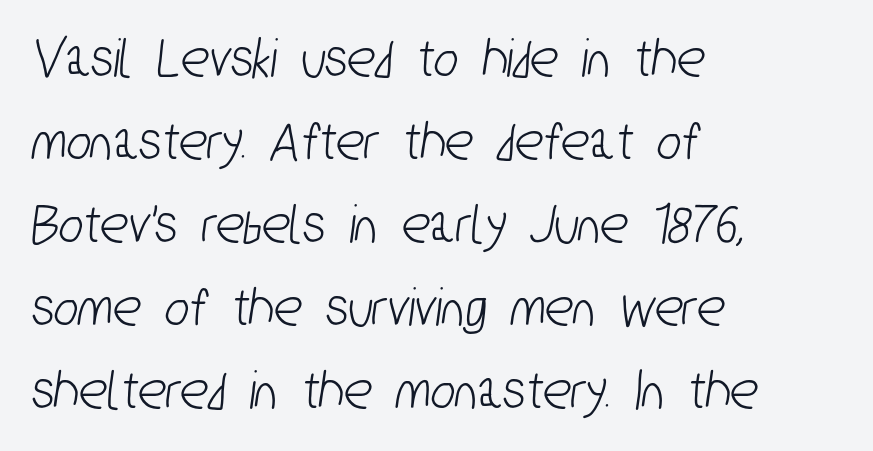
Q: Is the typeface a serif or a sans-serif typeface? A: Sans-serif.
Q: Is the text underlined? A: No.
Q: How is the paragraph aligned? A: Left-aligned.
Q: Is the spacing between letters normal or unusually wide? A: Normal.
Q: Is the spacing between lines tight, normal or loose? A: Normal.
Q: Width (condensed, normal, or wide)? A: Condensed.
Q: Stroke contrast? A: Low.
Q: x-height? A: Medium.
Q: Monospaced? A: No.
